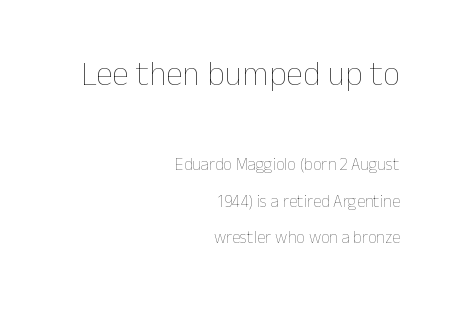
Just letters on the line, the space beneath them empty. Line ends are locked; line starts wander. These lines stand farther apart than default settings would place them. These lines are rendered in a variable-pitch font. The first block has been scaled up relative to the second.
